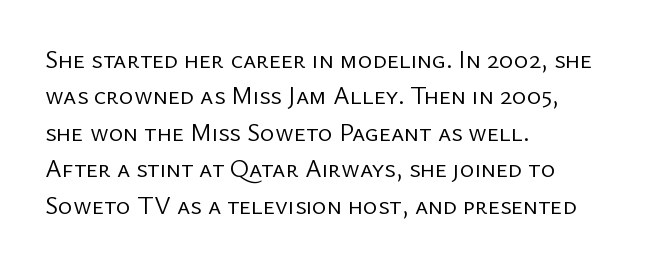
The image shows 25 px text type, upright; set left-aligned, normal line spacing (1.46x), normal letter spacing, not underlined.
